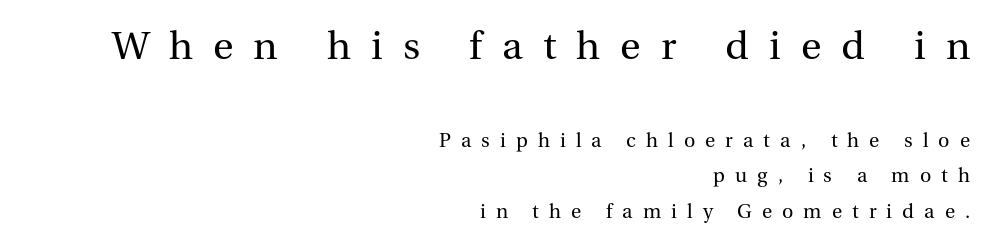
The image shows 42 px regular-weight serif type, upright; set right-aligned, normal line spacing (1.68x), unusually wide letter spacing (+0.48 em), not underlined; the first (top) block is 2.0x larger; medium stroke contrast and a medium x-height.
